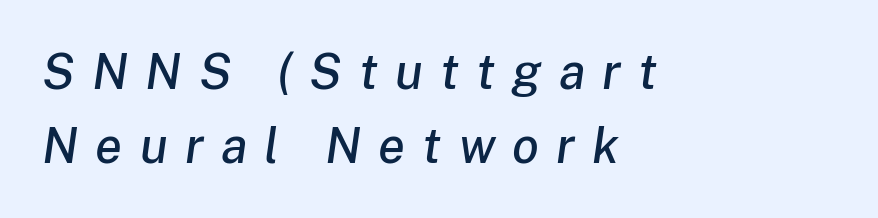
{"italic": "yes", "lean": "right", "slant_degrees": 8, "width": "normal", "stroke_contrast": "low", "x_height": "medium", "monospaced": "no", "underline": "no", "align": "left", "line_spacing": "normal", "line_spacing_ratio": 1.52, "letter_spacing": "wide", "letter_spacing_em": 0.35, "glyph_px": 49}
